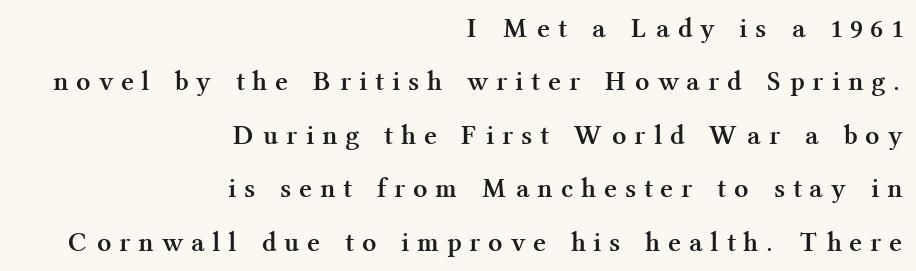
Q: Is the text bold? A: Yes.
Q: Is the text italic (slanted)? A: No, it is upright.
Q: Is the typeface a serif or a sans-serif typeface? A: Serif.
Q: Is the text underlined? A: No.
Q: How is the paragraph aligned? A: Right-aligned.
Q: Is the spacing between letters normal or unusually wide? A: Unusually wide.
Q: Is the spacing between lines tight, normal or loose? A: Loose.
Q: Width (condensed, normal, or wide)? A: Normal.
Q: Stroke contrast? A: Medium.
Q: x-height? A: Medium.
Q: Monospaced? A: No.
